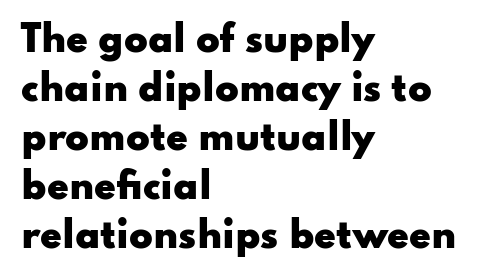
The designer left line spacing at the default. The words here are not underlined. The glyphs in this specimen are sans serif. The rendering uses a bold face; every stroke is thick and dark. The setting favours the left margin, as ordinary paragraphs usually do. You could not count columns in this text — the font is proportionally spaced.
